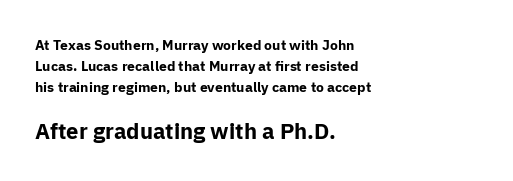
The image shows 22 px bold type, upright; set left-aligned, normal line spacing (1.5x), normal letter spacing, not underlined; the second (bottom) block is 1.57x larger.
